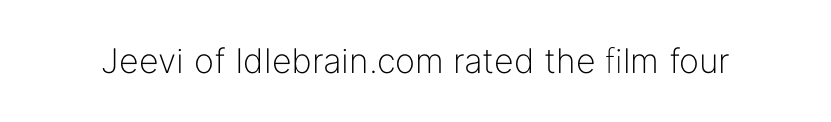
Q: Is the text bold? A: No.
Q: Is the text italic (slanted)? A: No, it is upright.
Q: Is the typeface a serif or a sans-serif typeface? A: Sans-serif.
Q: Is the text underlined? A: No.
Q: Is the spacing between letters normal or unusually wide? A: Normal.
Q: Width (condensed, normal, or wide)? A: Normal.
Q: Stroke contrast? A: Low.
Q: x-height? A: Medium.
Q: Monospaced? A: No.
